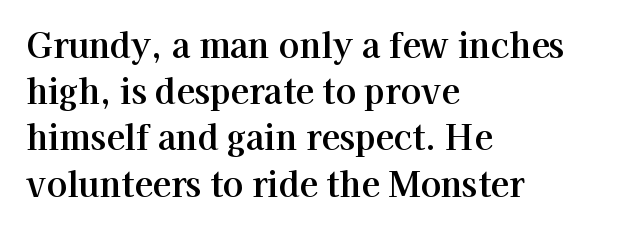
Q: Is the text italic (slanted)? A: No, it is upright.
Q: Is the typeface a serif or a sans-serif typeface? A: Serif.
Q: Is the text underlined? A: No.
Q: How is the paragraph aligned? A: Left-aligned.
Q: Is the spacing between letters normal or unusually wide? A: Normal.
Q: Is the spacing between lines tight, normal or loose? A: Normal.
Q: Width (condensed, normal, or wide)? A: Normal.
Q: Stroke contrast? A: High.
Q: x-height? A: Medium.
Q: Monospaced? A: No.
